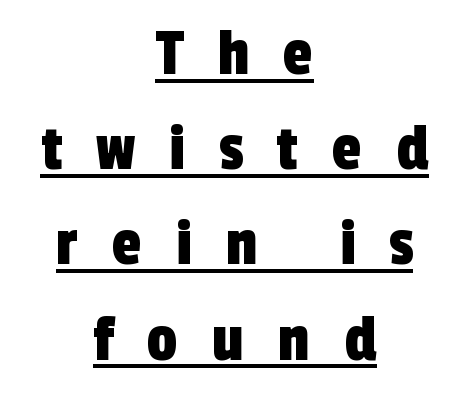
The image shows 68 px condensed sans-serif type; set centered, normal line spacing (1.4x), unusually wide letter spacing (+0.5 em), underlined; a medium x-height.
